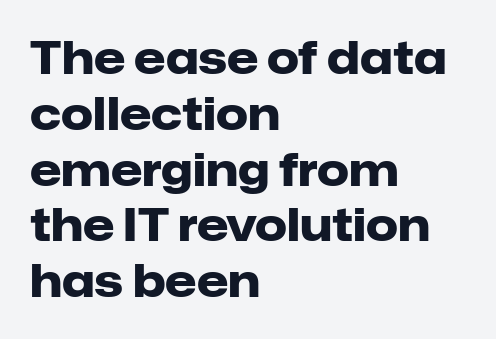
The image shows 45 px heavy sans-serif type, upright; set left-aligned, line spacing 1.24x, normal letter spacing, not underlined; low stroke contrast and a medium x-height.
